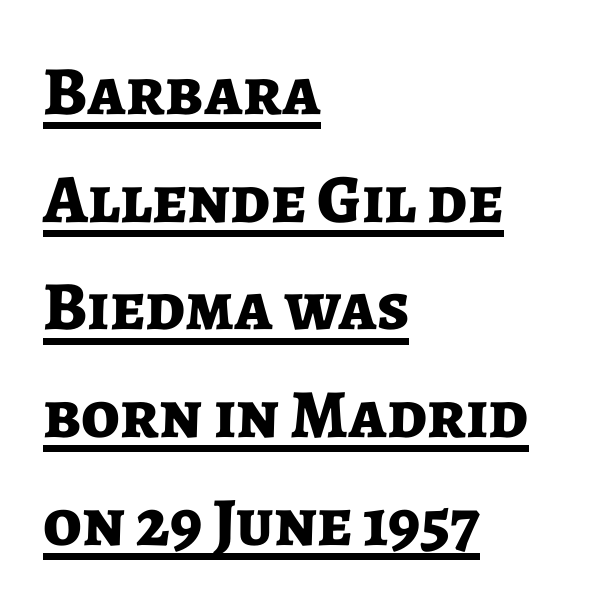
Line spacing here is normal. Is the letter spacing exaggerated? No — it looks like the ordinary default. These lines are rendered in a variable-pitch font. In terms of weight, the rendering is a true, heavy bold.
